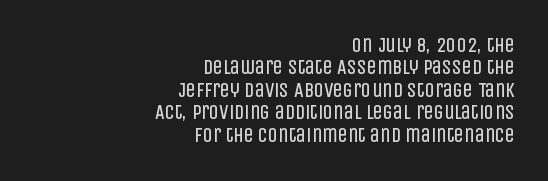
{"italic": "no", "bold": "no", "underline": "no", "align": "right", "line_spacing": "tight", "line_spacing_ratio": 1.12, "letter_spacing": "normal", "letter_spacing_em": 0.0, "glyph_px": 20}
